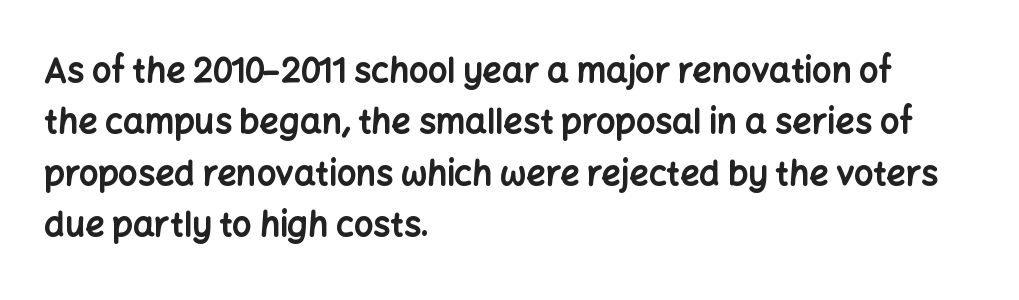
These lines are rendered in a variable-pitch font. Every stem runs plumb, perpendicular to the baseline. How heavy is the stroke? Heavy — this is a bold. The gaps between neighbouring characters are ordinary and unremarkable. Whoever set this chose a conventional vertical rhythm.
